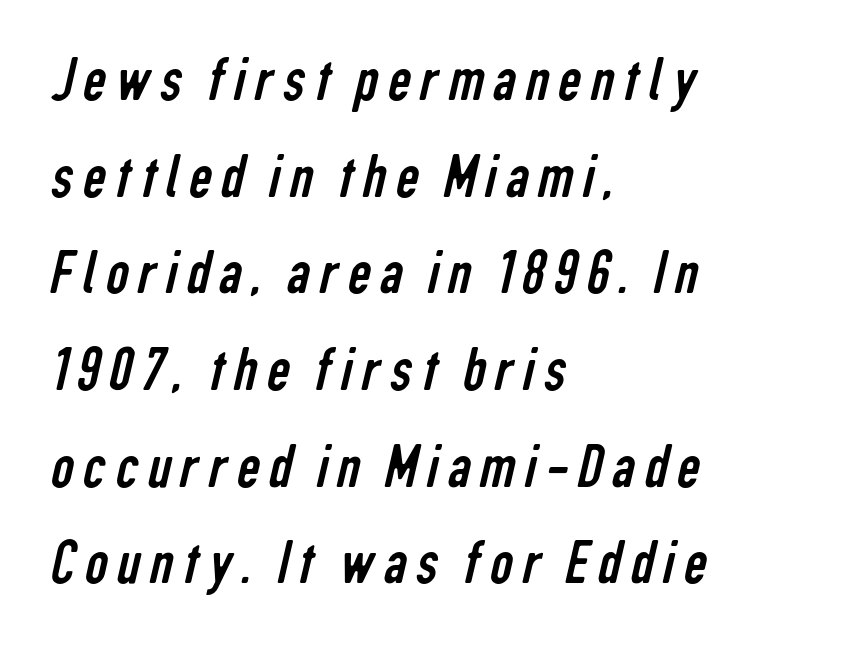
Does the type have serifs? No, each stem ends abruptly. Leftover space on each line is placed entirely after the last word. This rendering features lettering with no underline. The letters advance in unequal steps, a hallmark of proportional type. The typeface has the unassuming heft of standard copy or less.
